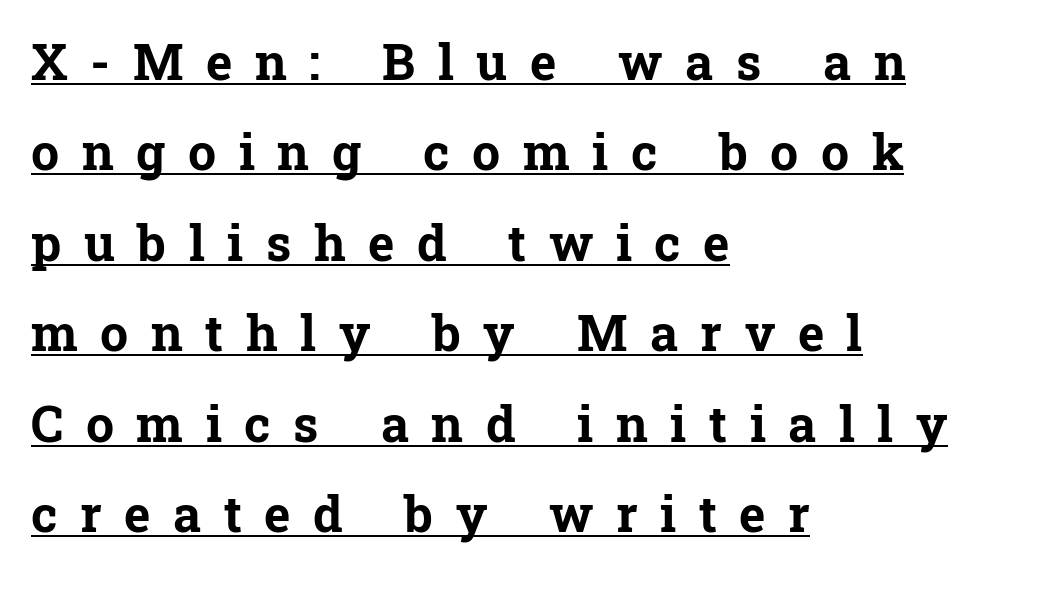
{"serif": "yes", "italic": "no", "bold": "yes", "weight": "bold", "width": "normal", "stroke_contrast": "low", "x_height": "medium", "monospaced": "no", "underline": "yes", "align": "left", "line_spacing_ratio": 1.81, "letter_spacing": "wide", "letter_spacing_em": 0.45, "glyph_px": 50}
